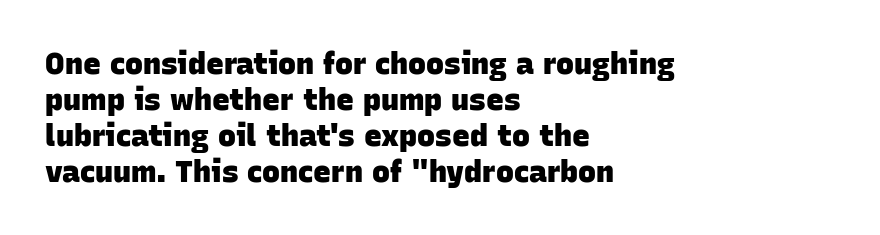
Q: Is the text bold? A: Yes.
Q: Is the typeface a serif or a sans-serif typeface? A: Sans-serif.
Q: Is the text underlined? A: No.
Q: How is the paragraph aligned? A: Left-aligned.
Q: Is the spacing between letters normal or unusually wide? A: Normal.
Q: Width (condensed, normal, or wide)? A: Normal.
Q: Stroke contrast? A: Low.
Q: x-height? A: Large.
Q: Monospaced? A: No.
